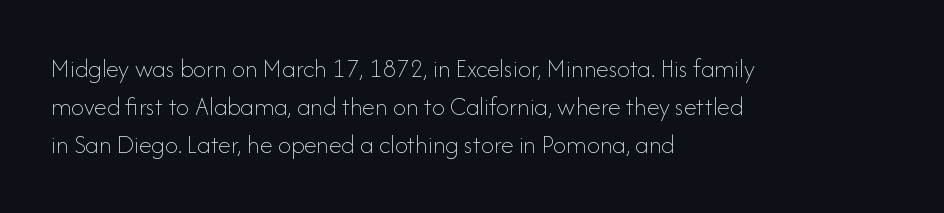
The image shows 26 px text type, upright; set left-aligned, normal line spacing (1.46x), normal letter spacing, not underlined.
